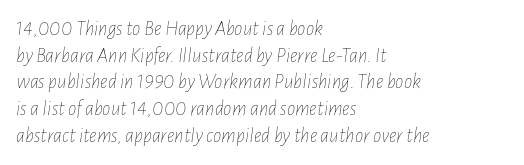
Q: Is the text bold? A: No.
Q: Is the text italic (slanted)? A: Yes, it leans right by about 7 degrees.
Q: Is the text underlined? A: No.
Q: How is the paragraph aligned? A: Left-aligned.
Q: Is the spacing between letters normal or unusually wide? A: Normal.
Q: Is the spacing between lines tight, normal or loose? A: Normal.
